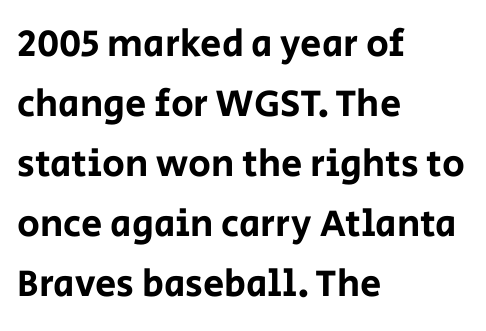
Q: Is the text italic (slanted)? A: No, it is upright.
Q: Is the typeface a serif or a sans-serif typeface? A: Sans-serif.
Q: Is the text underlined? A: No.
Q: How is the paragraph aligned? A: Left-aligned.
Q: Is the spacing between letters normal or unusually wide? A: Normal.
Q: Is the spacing between lines tight, normal or loose? A: Normal.
Q: Width (condensed, normal, or wide)? A: Normal.
Q: Stroke contrast? A: Low.
Q: x-height? A: Large.
Q: Monospaced? A: No.
